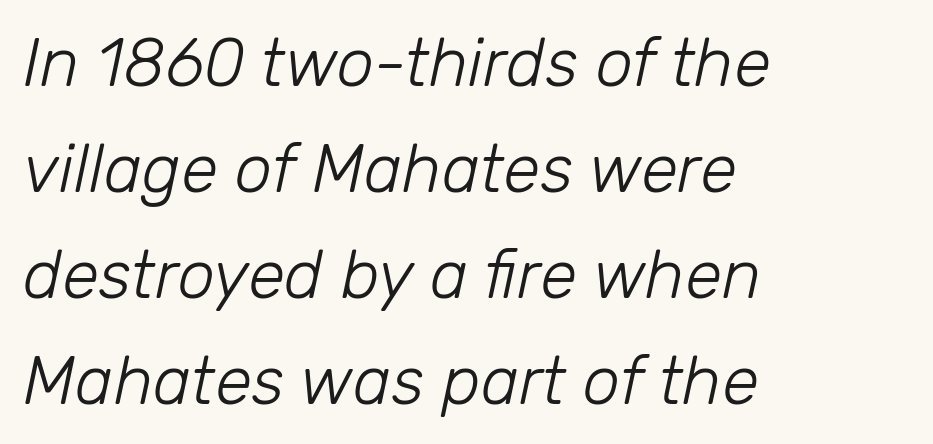
Q: Is the text bold? A: No.
Q: Is the text italic (slanted)? A: Yes, it leans right by about 12 degrees.
Q: Is the text underlined? A: No.
Q: How is the paragraph aligned? A: Left-aligned.
Q: Is the spacing between letters normal or unusually wide? A: Normal.
Q: Is the spacing between lines tight, normal or loose? A: Normal.
Q: Width (condensed, normal, or wide)? A: Normal.
Q: Stroke contrast? A: Low.
Q: x-height? A: Medium.
Q: Monospaced? A: No.
